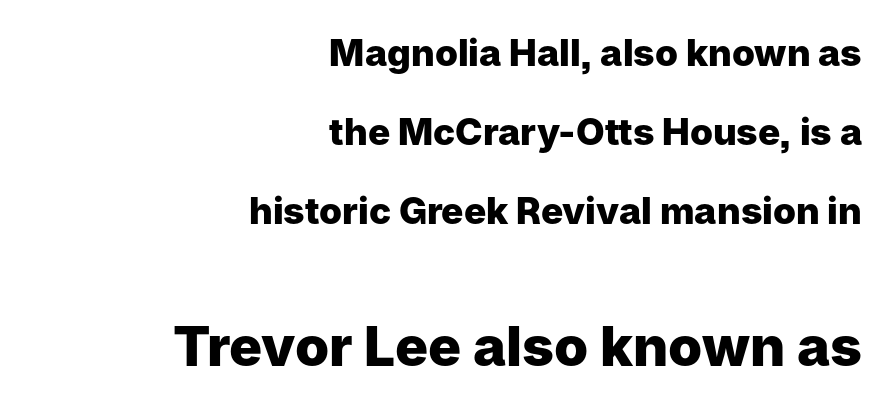
Q: Is the text bold? A: Yes.
Q: Is the text italic (slanted)? A: No, it is upright.
Q: Is the typeface a serif or a sans-serif typeface? A: Sans-serif.
Q: Is the text underlined? A: No.
Q: How is the paragraph aligned? A: Right-aligned.
Q: Is the spacing between letters normal or unusually wide? A: Normal.
Q: Is the spacing between lines tight, normal or loose? A: Loose.
Q: Which block of text is set in a larger size, the first (top) or the second (bottom)? A: The second (bottom) one.
Q: Width (condensed, normal, or wide)? A: Normal.
Q: Stroke contrast? A: Low.
Q: x-height? A: Medium.
Q: Monospaced? A: No.
